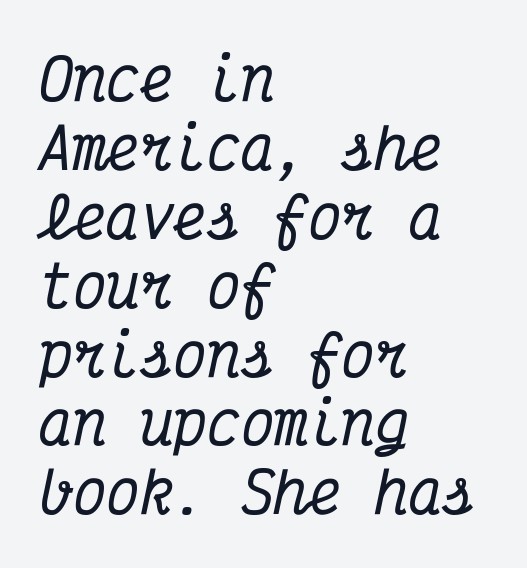
Q: Is the text italic (slanted)? A: Yes, it leans right by about 12 degrees.
Q: Is the typeface a serif or a sans-serif typeface? A: Serif.
Q: Is the text underlined? A: No.
Q: How is the paragraph aligned? A: Left-aligned.
Q: Is the spacing between letters normal or unusually wide? A: Normal.
Q: Width (condensed, normal, or wide)? A: Condensed.
Q: Stroke contrast? A: Medium.
Q: x-height? A: Medium.
Q: Monospaced? A: Yes.
